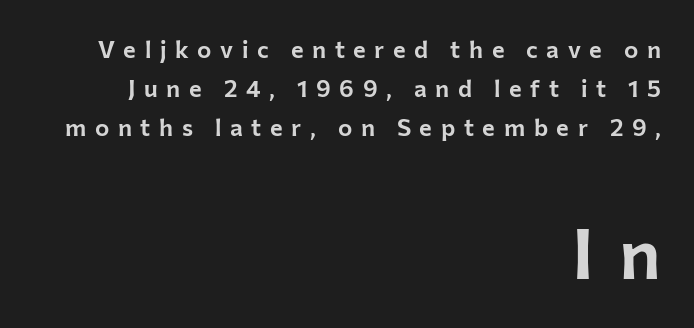
Q: Is the text italic (slanted)? A: No, it is upright.
Q: Is the typeface a serif or a sans-serif typeface? A: Sans-serif.
Q: Is the text underlined? A: No.
Q: How is the paragraph aligned? A: Right-aligned.
Q: Is the spacing between letters normal or unusually wide? A: Unusually wide.
Q: Is the spacing between lines tight, normal or loose? A: Normal.
Q: Which block of text is set in a larger size, the first (top) or the second (bottom)? A: The second (bottom) one.
Q: Width (condensed, normal, or wide)? A: Normal.
Q: Stroke contrast? A: Low.
Q: x-height? A: Medium.
Q: Monospaced? A: No.
